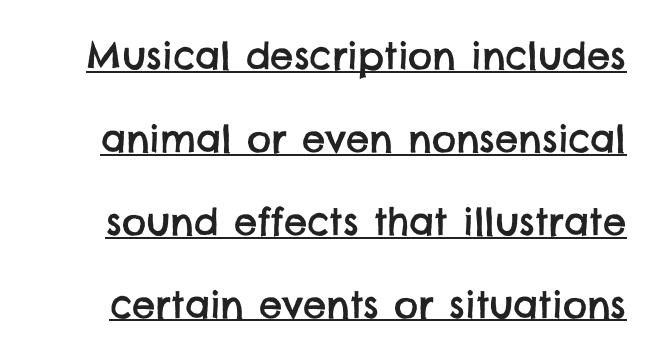
{"serif": "no", "width": "normal", "stroke_contrast": "low", "x_height": "large", "monospaced": "no", "underline": "yes", "line_spacing": "loose", "line_spacing_ratio": 2.24, "letter_spacing": "normal", "letter_spacing_em": 0.0, "glyph_px": 37}
